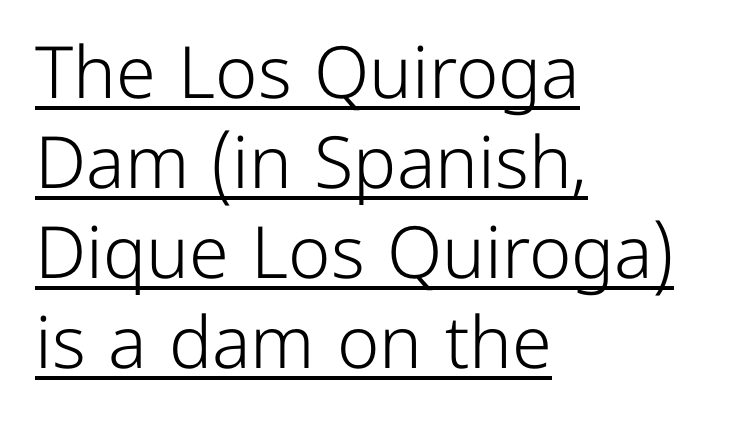
A continuous stroke trails under the words, as in a hyperlink. Posture: straight, roman, zero tilt. Leftover space on each line is placed entirely after the last word. This reads as an unemphasized weight, regular at the heaviest. Varying glyph widths throughout — classic text-font behaviour.
